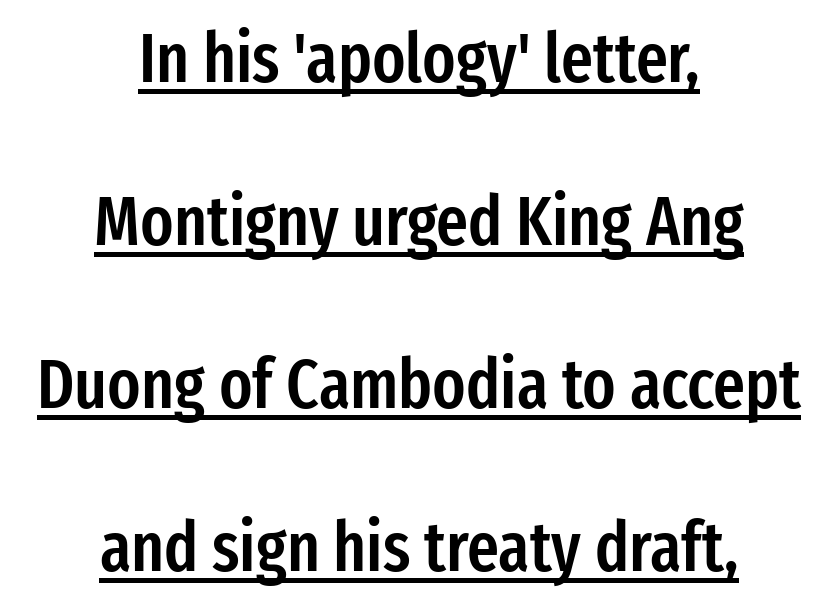
The image shows 69 px semibold, condensed sans-serif type, upright; set centered, loose line spacing (2.36x), normal letter spacing, underlined; low stroke contrast and a medium x-height.
